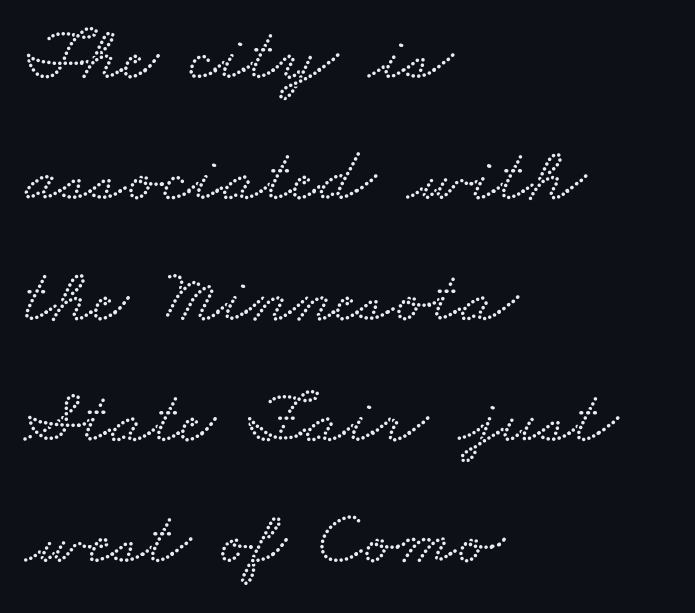
In terms of letterspacing, this is plain default setting. Note: serifs present on the glyphs. Words float on clear page, feet unadorned. The designer left line spacing at the default. Note the varied advance widths — an 'i' is clearly narrower than an 'm'. If you drew a ruler down the left edge, every line would touch it.
